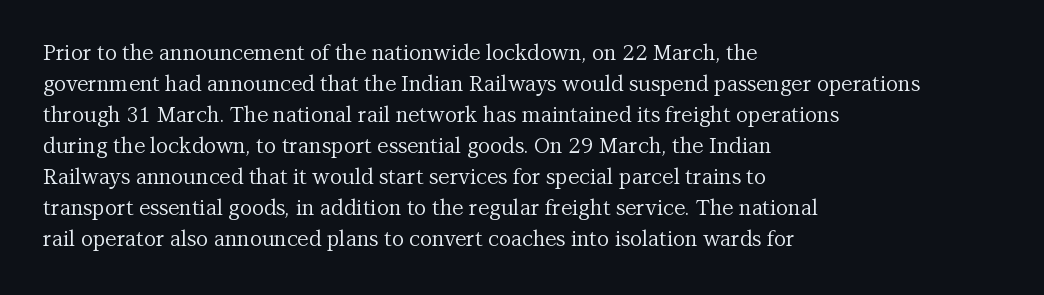
No chunkiness to these letters — they're not bold. The area under the type is left untouched. This rendering uses left alignment, leaving the right contour irregular. The font's upright variant was chosen for this text. Compared with typical body copy, the letter spacing here is the same.
